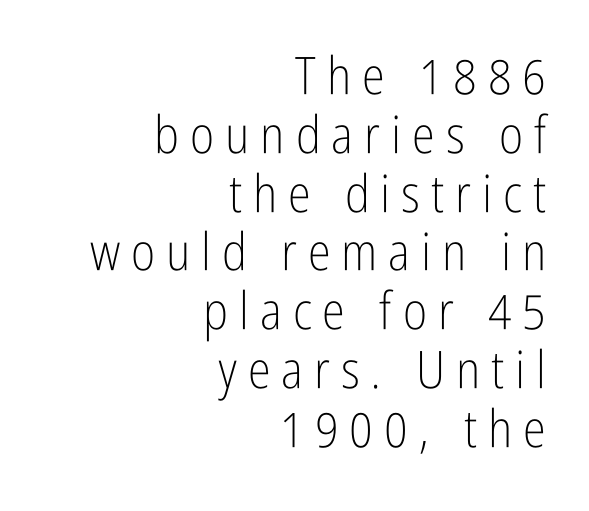
Q: Is the text bold? A: No.
Q: Is the text italic (slanted)? A: No, it is upright.
Q: Is the typeface a serif or a sans-serif typeface? A: Sans-serif.
Q: Is the text underlined? A: No.
Q: How is the paragraph aligned? A: Right-aligned.
Q: Is the spacing between letters normal or unusually wide? A: Unusually wide.
Q: Is the spacing between lines tight, normal or loose? A: Tight.
Q: Width (condensed, normal, or wide)? A: Condensed.
Q: Stroke contrast? A: Low.
Q: x-height? A: Medium.
Q: Monospaced? A: No.
